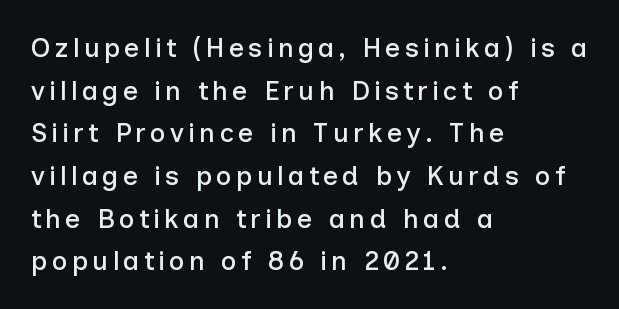
The image shows 27 px text type, upright; set left-aligned, normal line spacing (1.58x), not underlined.
